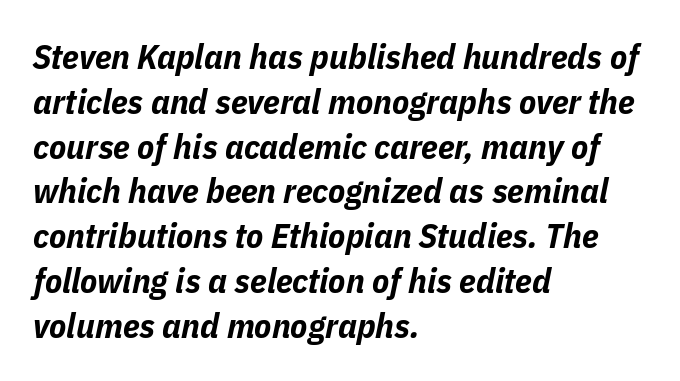
Q: Is the text bold? A: Yes.
Q: Is the text italic (slanted)? A: Yes, it leans right by about 11 degrees.
Q: Is the text underlined? A: No.
Q: How is the paragraph aligned? A: Left-aligned.
Q: Is the spacing between letters normal or unusually wide? A: Normal.
Q: Is the spacing between lines tight, normal or loose? A: Normal.
Q: Width (condensed, normal, or wide)? A: Condensed.
Q: Stroke contrast? A: Low.
Q: x-height? A: Medium.
Q: Monospaced? A: No.
